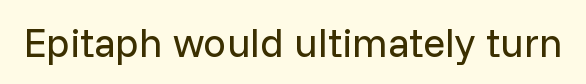
The image shows 41 px regular-weight sans-serif type, upright; set normal letter spacing, not underlined; low stroke contrast and a medium x-height.
